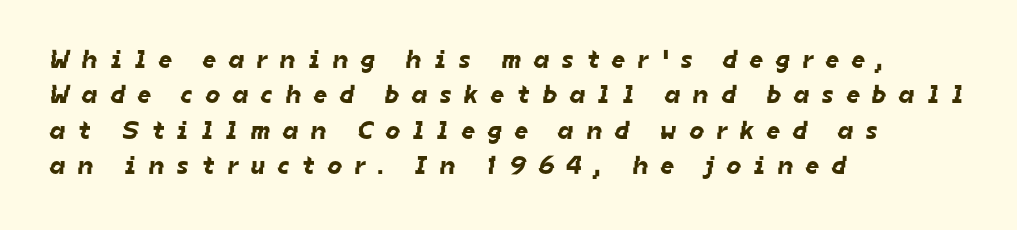
{"underline": "no", "align": "left", "line_spacing": "normal", "line_spacing_ratio": 1.36, "letter_spacing": "wide", "letter_spacing_em": 0.49, "glyph_px": 26}
